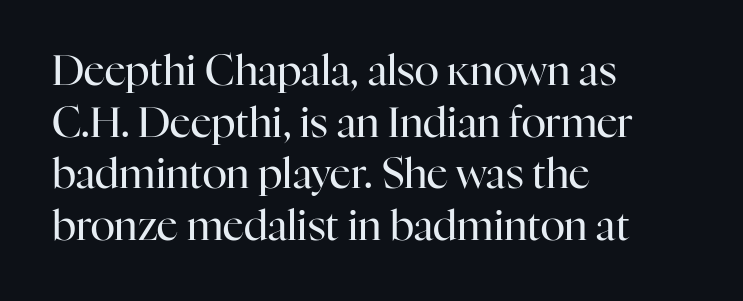
The image shows 41 px regular-weight serif type, upright; set left-aligned, normal line spacing (1.26x), normal letter spacing, not underlined; high stroke contrast and a medium x-height.
